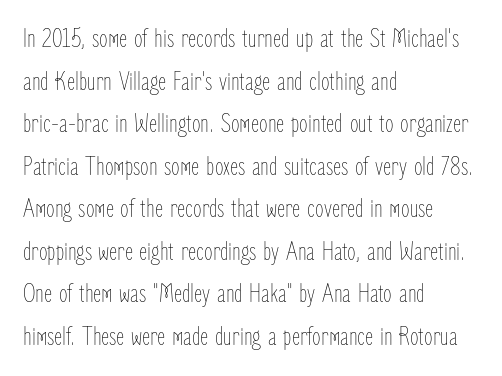
Q: Is the text bold? A: No.
Q: Is the text italic (slanted)? A: No, it is upright.
Q: Is the text underlined? A: No.
Q: How is the paragraph aligned? A: Left-aligned.
Q: Is the spacing between letters normal or unusually wide? A: Normal.
Q: Is the spacing between lines tight, normal or loose? A: Normal.
Q: Width (condensed, normal, or wide)? A: Condensed.
Q: Stroke contrast? A: Low.
Q: x-height? A: Medium.
Q: Monospaced? A: No.
